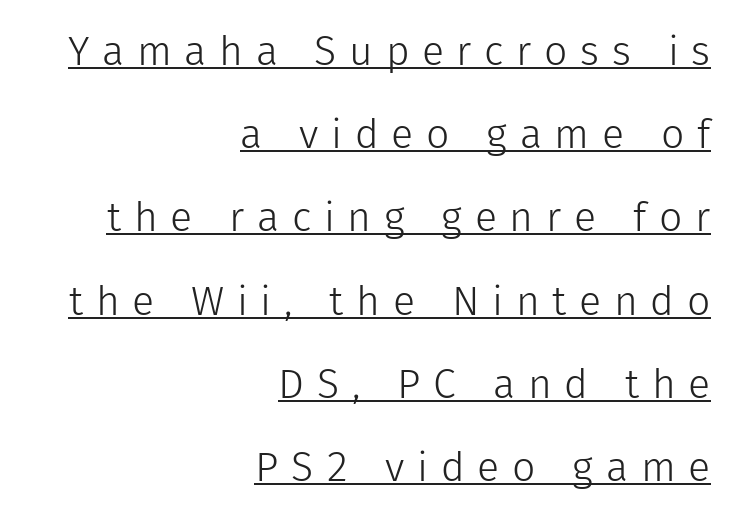
The image shows 41 px light sans-serif type, upright; set right-aligned, loose line spacing (2.03x), unusually wide letter spacing (+0.31 em), underlined; low stroke contrast and a medium x-height.
